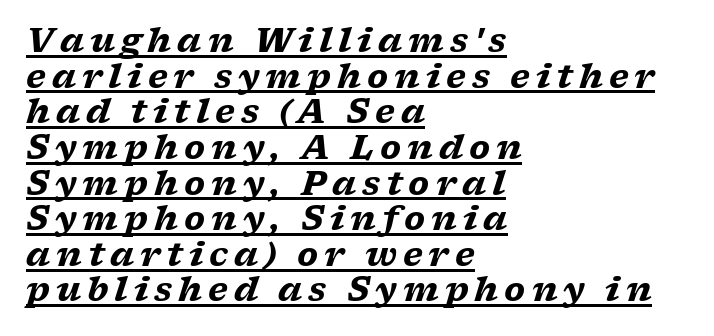
The image shows 33 px heavy, wide serif type, italic (leaning right); set left-aligned, tight line spacing (1.08x), underlined; low stroke contrast and a medium x-height.
